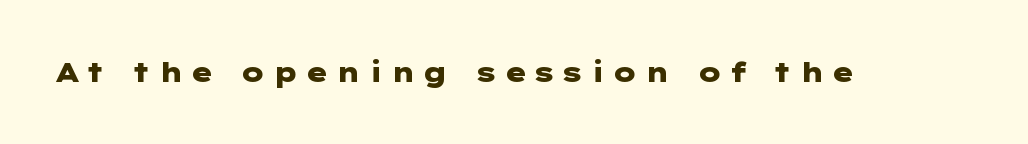
The image shows 27 px bold type, upright; set unusually wide letter spacing (+0.24 em), not underlined.
